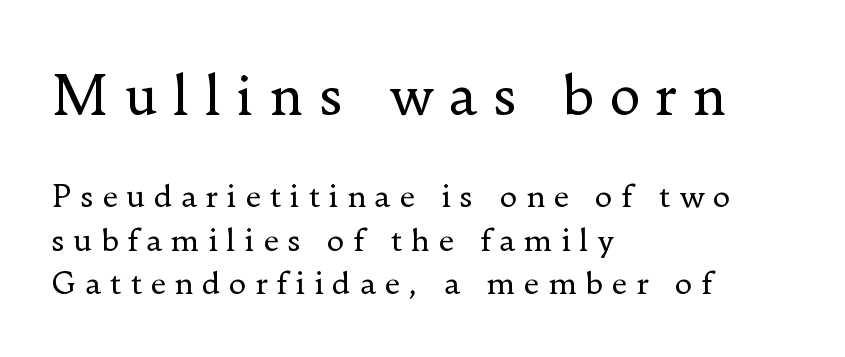
The image shows 53 px regular-weight serif type, upright; set left-aligned, normal line spacing (1.46x), unusually wide letter spacing (+0.28 em), not underlined; the first (top) block is 1.77x larger; low stroke contrast and a small x-height.
